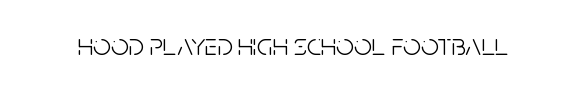
Q: Is the text bold? A: No.
Q: Is the text italic (slanted)? A: No, it is upright.
Q: Is the typeface a serif or a sans-serif typeface? A: Sans-serif.
Q: Is the text underlined? A: No.
Q: Is the spacing between letters normal or unusually wide? A: Normal.
Q: Width (condensed, normal, or wide)? A: Condensed.
Q: Stroke contrast? A: Low.
Q: x-height? A: Large.
Q: Monospaced? A: No.
